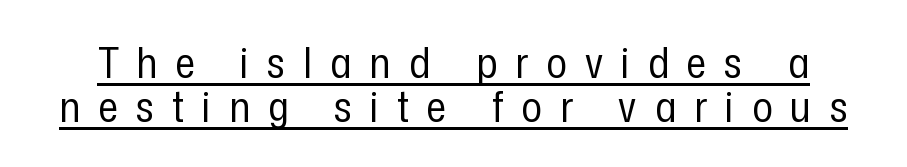
Q: Is the text bold? A: No.
Q: Is the text italic (slanted)? A: No, it is upright.
Q: Is the typeface a serif or a sans-serif typeface? A: Sans-serif.
Q: Is the text underlined? A: Yes.
Q: Is the spacing between letters normal or unusually wide? A: Unusually wide.
Q: Is the spacing between lines tight, normal or loose? A: Tight.
Q: Width (condensed, normal, or wide)? A: Condensed.
Q: Stroke contrast? A: Low.
Q: x-height? A: Medium.
Q: Monospaced? A: No.
